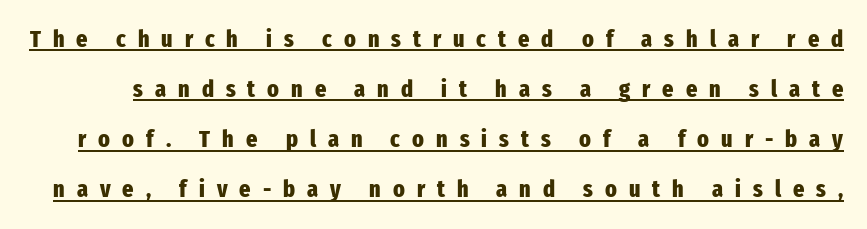
The strokes are fattened all the way to bold. One glance says open: line gaps are wider than usual. Honestly, the underline is the first thing you notice here. Italic? Not at all — the glyphs are vertical. Compared with typical body copy, the letter spacing here is much looser.
